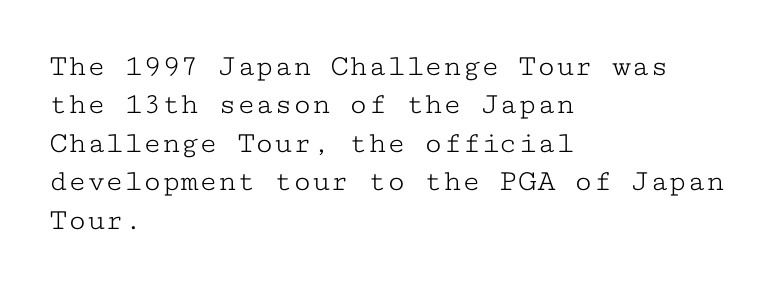
The image shows 31 px light, wide serif type, upright, monospaced; set left-aligned, line spacing 1.24x, normal letter spacing, not underlined; low stroke contrast and a medium x-height.
